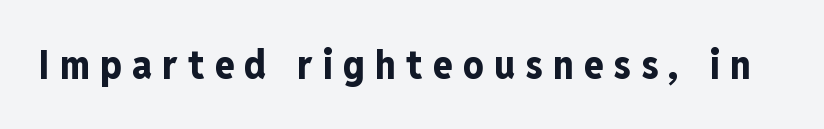
Q: Is the text bold? A: Yes.
Q: Is the text italic (slanted)? A: No, it is upright.
Q: Is the typeface a serif or a sans-serif typeface? A: Sans-serif.
Q: Is the text underlined? A: No.
Q: Is the spacing between letters normal or unusually wide? A: Unusually wide.
Q: Width (condensed, normal, or wide)? A: Condensed.
Q: Stroke contrast? A: Low.
Q: x-height? A: Medium.
Q: Monospaced? A: No.
